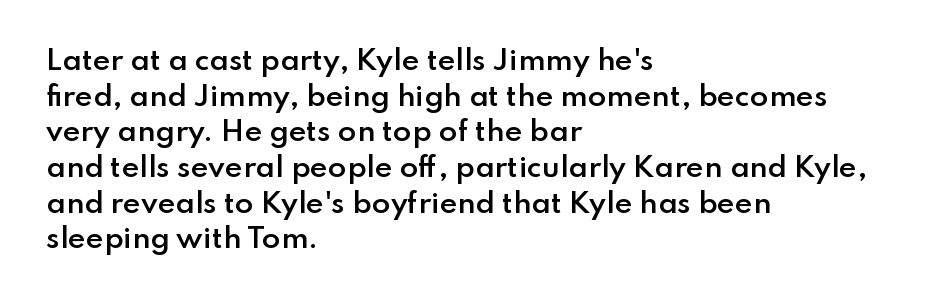
Q: Is the text bold? A: Semi-bold.
Q: Is the text italic (slanted)? A: No, it is upright.
Q: Is the text underlined? A: No.
Q: How is the paragraph aligned? A: Left-aligned.
Q: Is the spacing between letters normal or unusually wide? A: Normal.
Q: Is the spacing between lines tight, normal or loose? A: Normal.
